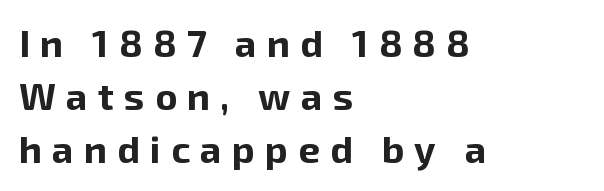
The image shows 38 px bold sans-serif type, upright; set left-aligned, normal line spacing (1.4x), unusually wide letter spacing (+0.27 em), not underlined; low stroke contrast and a medium x-height.
